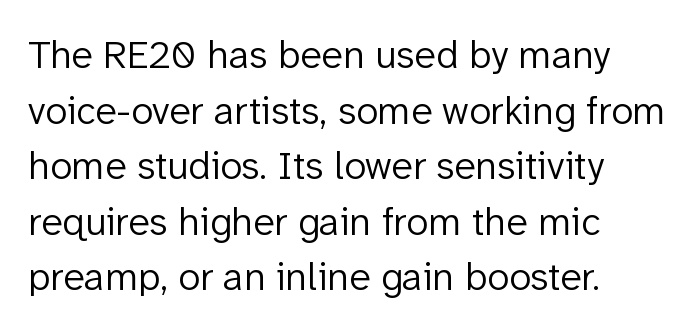
Q: Is the text bold? A: No.
Q: Is the text italic (slanted)? A: No, it is upright.
Q: Is the typeface a serif or a sans-serif typeface? A: Sans-serif.
Q: Is the text underlined? A: No.
Q: How is the paragraph aligned? A: Left-aligned.
Q: Is the spacing between letters normal or unusually wide? A: Normal.
Q: Is the spacing between lines tight, normal or loose? A: Normal.
Q: Width (condensed, normal, or wide)? A: Normal.
Q: Stroke contrast? A: Low.
Q: x-height? A: Medium.
Q: Monospaced? A: No.
